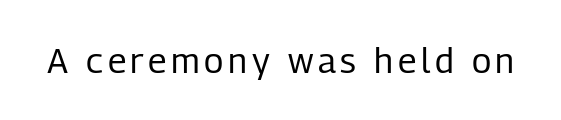
The image shows 35 px regular-weight, condensed sans-serif type, upright; set not underlined; low stroke contrast and a medium x-height.
